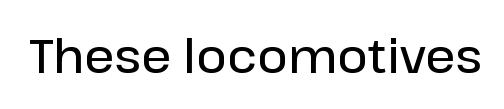
The space beneath each line is pristine and unruled. In terms of weight, the rendering is demibold, just under bold. Words appear dense and cohesive because spacing is normal. Serif or sans? Sans — the stroke terminals are bare. Character widths vary here, with narrow letters taking less room than wide ones.
